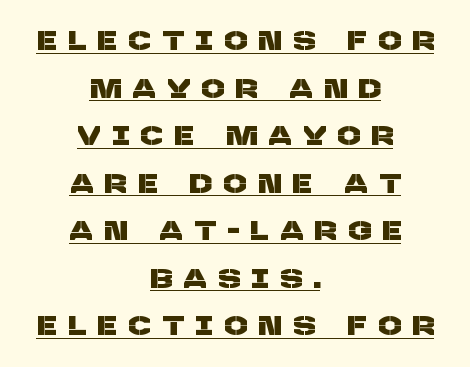
Letter spacing: wide. Neither beginnings nor endings align; midpoints do. Each line of the rendering has a horizontal stroke beneath the glyphs.
